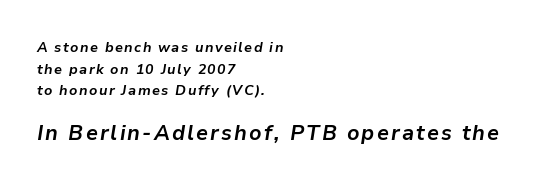
The image shows 21 px bold type, italic (leaning right); set left-aligned, normal line spacing (1.54x), not underlined; the second (bottom) block is 1.5x larger.
